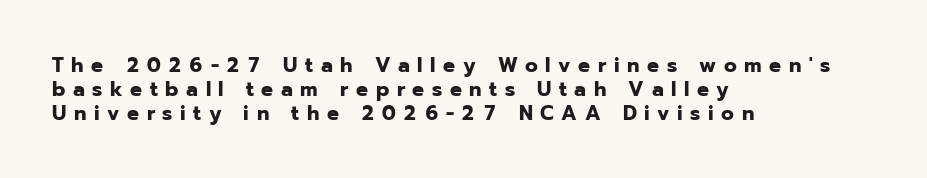
The image shows 21 px bold type, upright; set left-aligned, tight line spacing (1.14x), unusually wide letter spacing (+0.36 em), not underlined.
